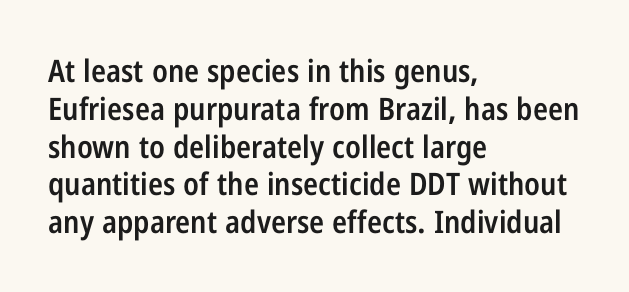
Q: Is the text bold? A: Semi-bold.
Q: Is the text italic (slanted)? A: No, it is upright.
Q: Is the typeface a serif or a sans-serif typeface? A: Sans-serif.
Q: Is the text underlined? A: No.
Q: How is the paragraph aligned? A: Left-aligned.
Q: Is the spacing between letters normal or unusually wide? A: Normal.
Q: Width (condensed, normal, or wide)? A: Condensed.
Q: Stroke contrast? A: Low.
Q: x-height? A: Medium.
Q: Monospaced? A: No.
